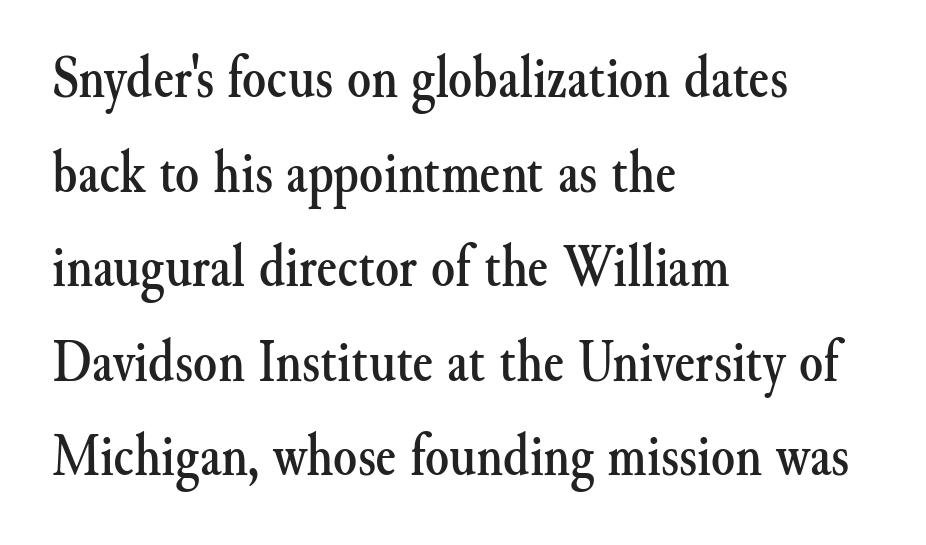
Q: Is the text italic (slanted)? A: No, it is upright.
Q: Is the typeface a serif or a sans-serif typeface? A: Serif.
Q: Is the text underlined? A: No.
Q: How is the paragraph aligned? A: Left-aligned.
Q: Is the spacing between letters normal or unusually wide? A: Normal.
Q: Is the spacing between lines tight, normal or loose? A: Normal.
Q: Width (condensed, normal, or wide)? A: Normal.
Q: Stroke contrast? A: Medium.
Q: x-height? A: Small.
Q: Monospaced? A: No.
